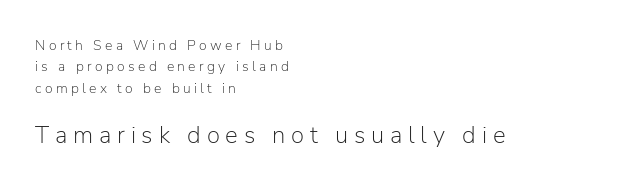
{"italic": "no", "bold": "no", "underline": "no", "align": "left", "line_spacing": "normal", "line_spacing_ratio": 1.53, "letter_spacing": "wide", "letter_spacing_em": 0.24, "larger_block": "second", "size_ratio": 1.71, "glyph_px": 24}
